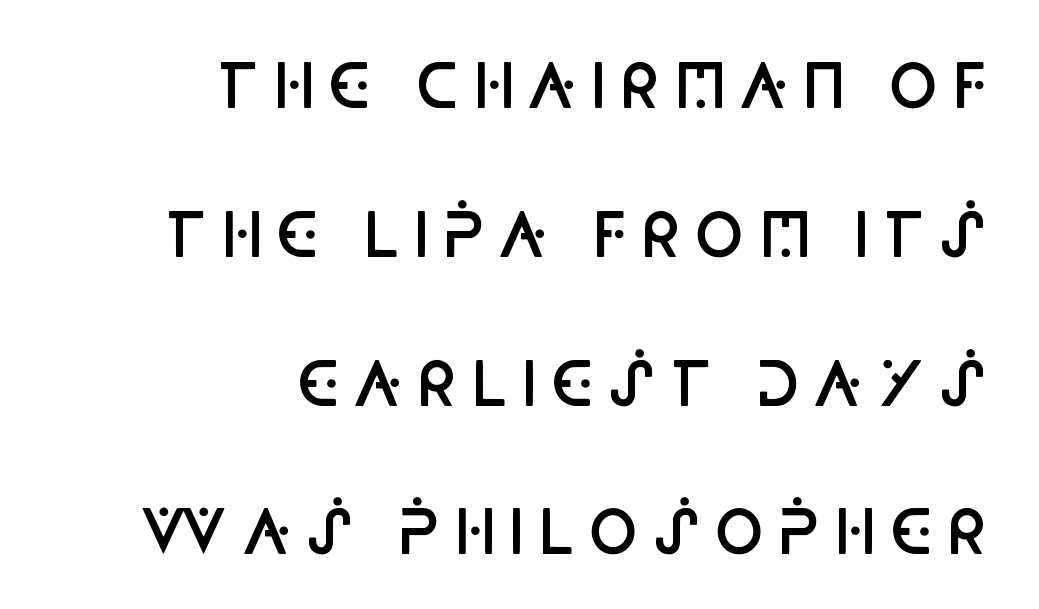
{"serif": "no", "italic": "no", "bold": "semi", "weight": "semibold", "width": "condensed", "stroke_contrast": "low", "x_height": "large", "monospaced": "no", "underline": "no", "align": "right", "line_spacing": "loose", "line_spacing_ratio": 2.48, "letter_spacing": "wide", "letter_spacing_em": 0.2, "glyph_px": 60}
